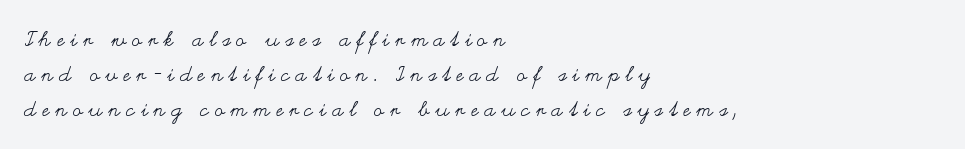
The image shows 20 px text type; set left-aligned, line spacing 1.75x, unusually wide letter spacing (+0.31 em), not underlined.
